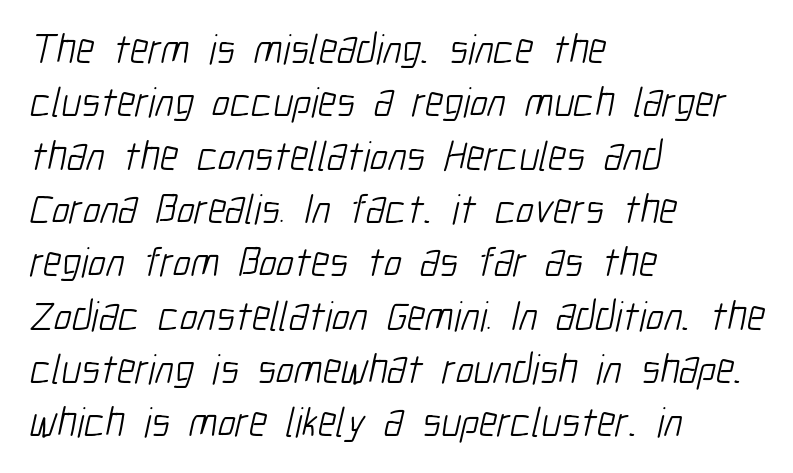
This sample uses plain, unmodified letter spacing. Line starts are locked; line ends wander. This reads as an unemphasized weight, regular at the heaviest. Nothing sits at the stroke ends, so this counts as sans-serif. Regular leading.
